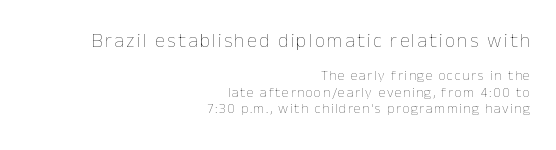
{"italic": "no", "bold": "no", "underline": "no", "align": "right", "line_spacing_ratio": 1.17, "larger_block": "first", "size_ratio": 1.43, "glyph_px": 20}
